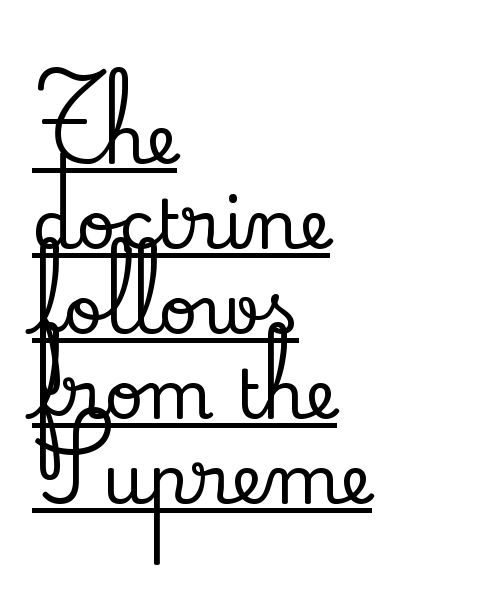
{"serif": "yes", "italic": "no", "width": "normal", "stroke_contrast": "low", "x_height": "small", "monospaced": "no", "underline": "yes", "align": "left", "line_spacing": "normal", "line_spacing_ratio": 1.25, "letter_spacing": "normal", "letter_spacing_em": 0.0, "glyph_px": 68}
